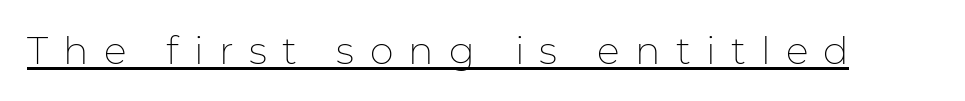
The passage shown is typed in a proportional face where columns would drift. Summary of weight: not heavy and not bold. Each letter's strokes conclude bluntly, with no projecting serifs. No italicization has been applied; the sample stays upright. Looks like someone drew a line under every word here.
